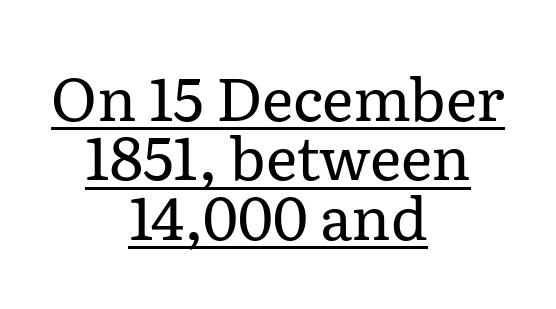
Q: Is the text bold? A: No.
Q: Is the text italic (slanted)? A: No, it is upright.
Q: Is the typeface a serif or a sans-serif typeface? A: Serif.
Q: Is the text underlined? A: Yes.
Q: How is the paragraph aligned? A: Centered.
Q: Is the spacing between letters normal or unusually wide? A: Normal.
Q: Is the spacing between lines tight, normal or loose? A: Tight.
Q: Width (condensed, normal, or wide)? A: Normal.
Q: Stroke contrast? A: Low.
Q: x-height? A: Medium.
Q: Monospaced? A: No.
